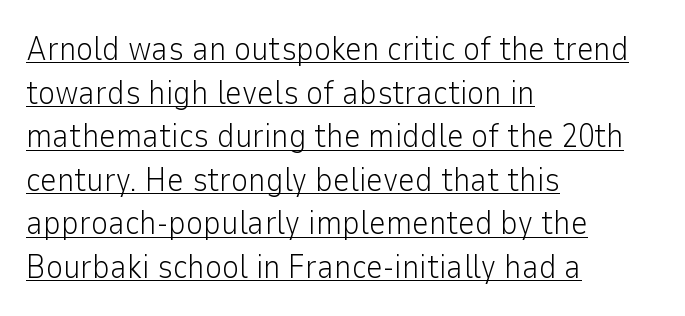
{"serif": "no", "italic": "no", "bold": "no", "weight": "light", "width": "normal", "stroke_contrast": "low", "x_height": "medium", "monospaced": "no", "underline": "yes", "align": "left", "line_spacing": "normal", "line_spacing_ratio": 1.32, "letter_spacing": "normal", "letter_spacing_em": 0.0, "glyph_px": 33}
